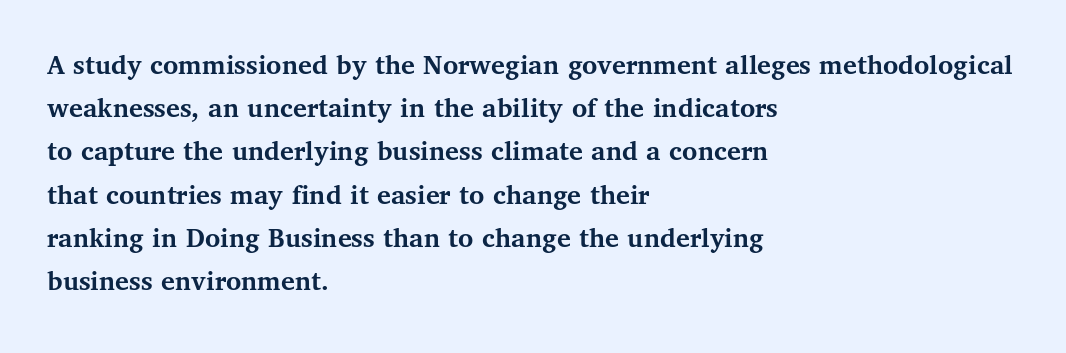
Q: Is the text bold? A: Yes.
Q: Is the text italic (slanted)? A: No, it is upright.
Q: Is the typeface a serif or a sans-serif typeface? A: Serif.
Q: Is the text underlined? A: No.
Q: How is the paragraph aligned? A: Left-aligned.
Q: Is the spacing between letters normal or unusually wide? A: Normal.
Q: Is the spacing between lines tight, normal or loose? A: Normal.
Q: Width (condensed, normal, or wide)? A: Normal.
Q: Stroke contrast? A: Medium.
Q: x-height? A: Medium.
Q: Monospaced? A: No.
